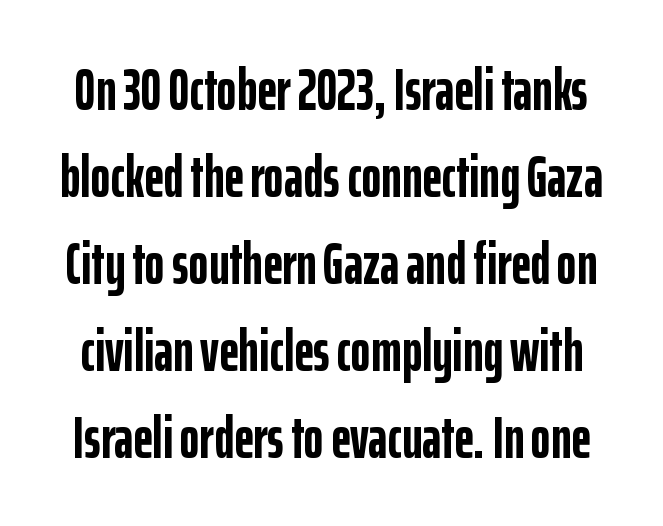
Rows of type keep a routine distance in the vertical direction. Note the varied advance widths — an 'i' is clearly narrower than an 'm'. Note: no serifs on the glyphs. The passage shown is not underscored anywhere. Emphasis by weight is at full strength: bold. Ascenders rise straight up at ninety degrees.
